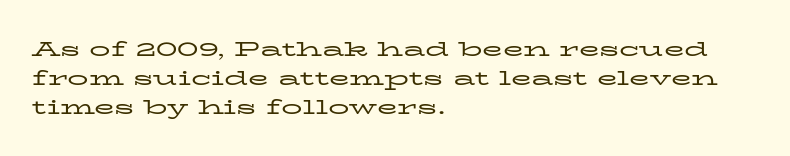
Q: Is the text bold? A: No.
Q: Is the text italic (slanted)? A: No, it is upright.
Q: Is the text underlined? A: No.
Q: How is the paragraph aligned? A: Left-aligned.
Q: Is the spacing between letters normal or unusually wide? A: Normal.
Q: Is the spacing between lines tight, normal or loose? A: Normal.
